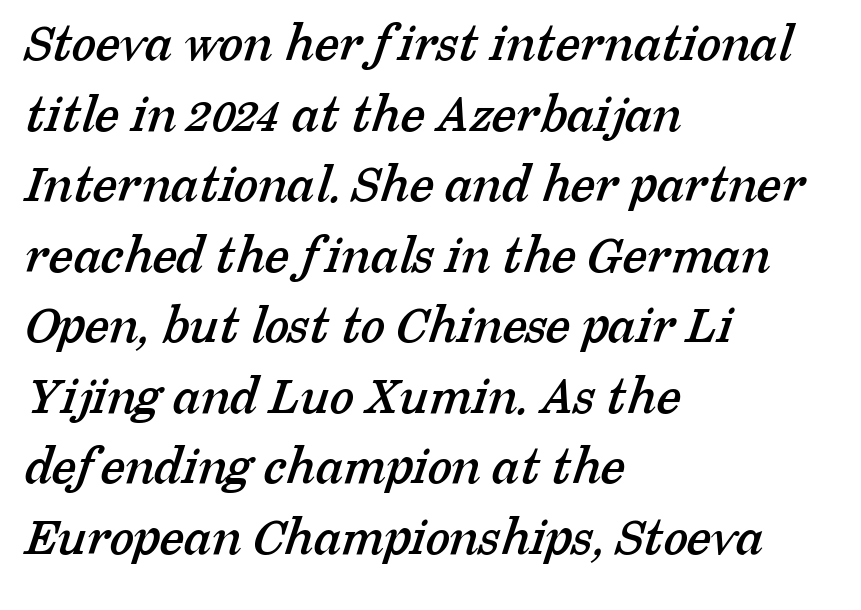
Nobody touched the tracking dial on this one. These lines are set flush left with a ragged right edge. Spacing verdict: proportional, widths tailored to each character. Type style note: has serifs.
